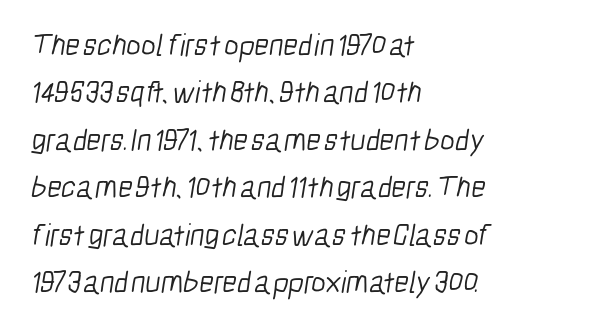
{"serif": "no", "bold": "no", "weight": "light", "width": "condensed", "stroke_contrast": "low", "x_height": "medium", "monospaced": "no", "underline": "no", "align": "left", "line_spacing": "normal", "line_spacing_ratio": 1.53, "letter_spacing": "normal", "letter_spacing_em": 0.0, "glyph_px": 31}
